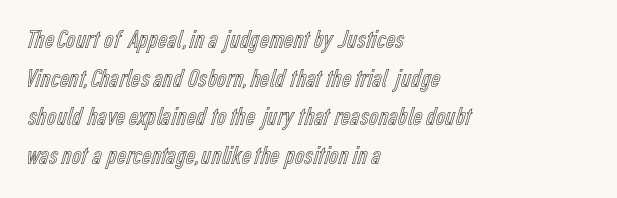
Q: Is the text italic (slanted)? A: Yes.
Q: Is the text underlined? A: No.
Q: How is the paragraph aligned? A: Left-aligned.
Q: Is the spacing between letters normal or unusually wide? A: Normal.
Q: Is the spacing between lines tight, normal or loose? A: Normal.
